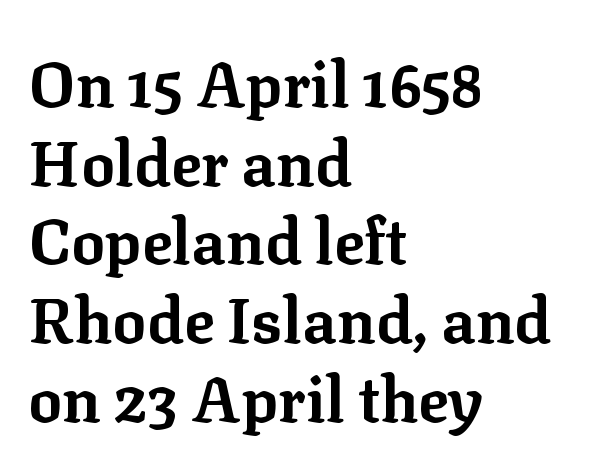
The image shows 63 px bold serif type, upright; set left-aligned, normal line spacing (1.25x), normal letter spacing, not underlined; low stroke contrast and a medium x-height.
